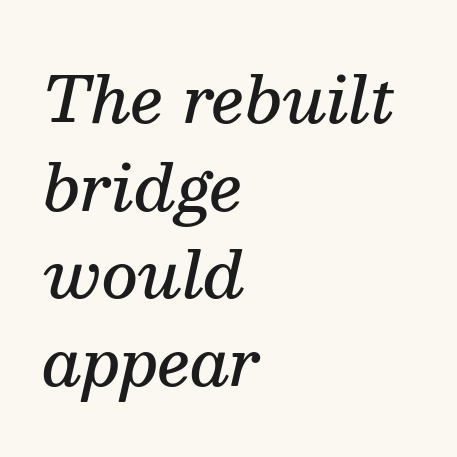
The image shows 63 px semibold serif type, italic (leaning right); set left-aligned, normal line spacing (1.39x), normal letter spacing, not underlined; medium stroke contrast and a medium x-height.
